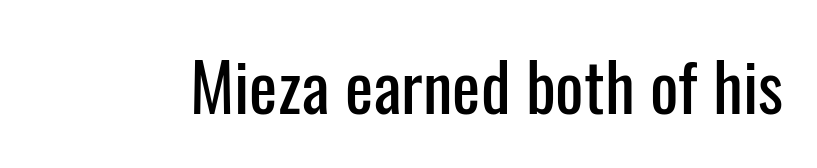
The image shows 67 px condensed sans-serif type, upright; set normal letter spacing, not underlined; low stroke contrast and a medium x-height.
